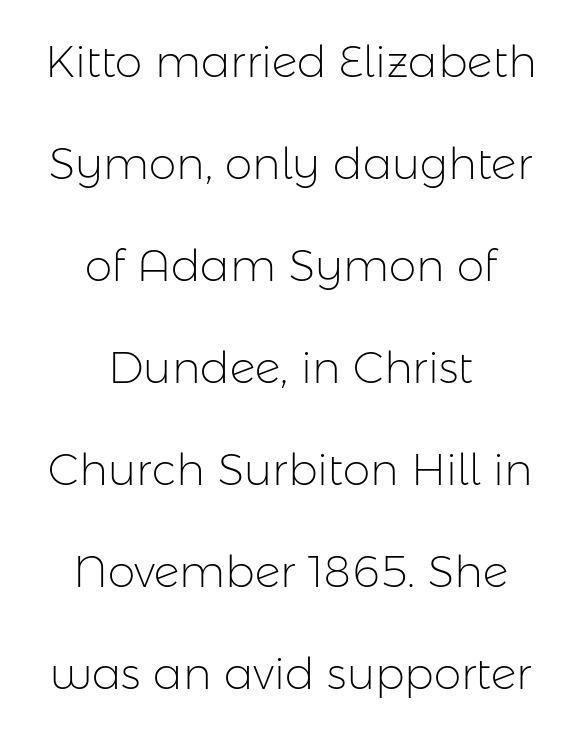
Interline gaps are noticeably wide in this sample. You could call the tracking neutral — neither tight nor loose. The letters carry no serifs — their stems end cleanly without finishing strokes. Neither beginnings nor endings align; midpoints do. These lines are rendered in a variable-pitch font.
